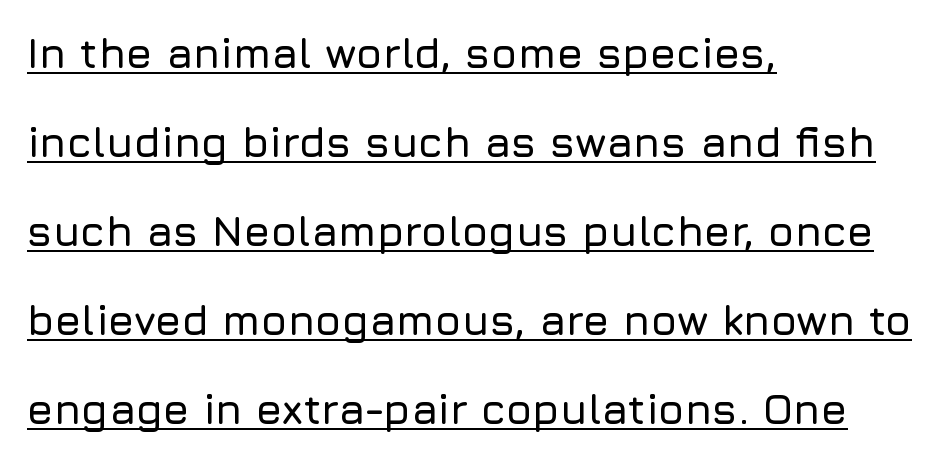
{"serif": "no", "italic": "no", "width": "normal", "stroke_contrast": "low", "x_height": "medium", "monospaced": "no", "underline": "yes", "align": "left", "line_spacing": "loose", "line_spacing_ratio": 2.12, "letter_spacing": "normal", "letter_spacing_em": 0.0, "glyph_px": 42}
